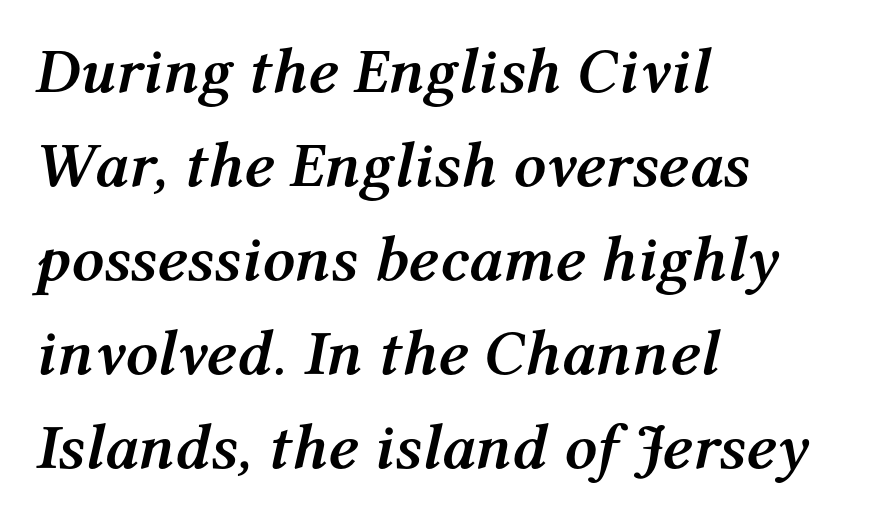
{"italic": "yes", "lean": "right", "slant_degrees": 12, "bold": "yes", "weight": "semibold", "width": "normal", "stroke_contrast": "medium", "x_height": "medium", "monospaced": "no", "underline": "no", "align": "left", "line_spacing": "normal", "line_spacing_ratio": 1.47, "letter_spacing": "normal", "letter_spacing_em": 0.0, "glyph_px": 64}
